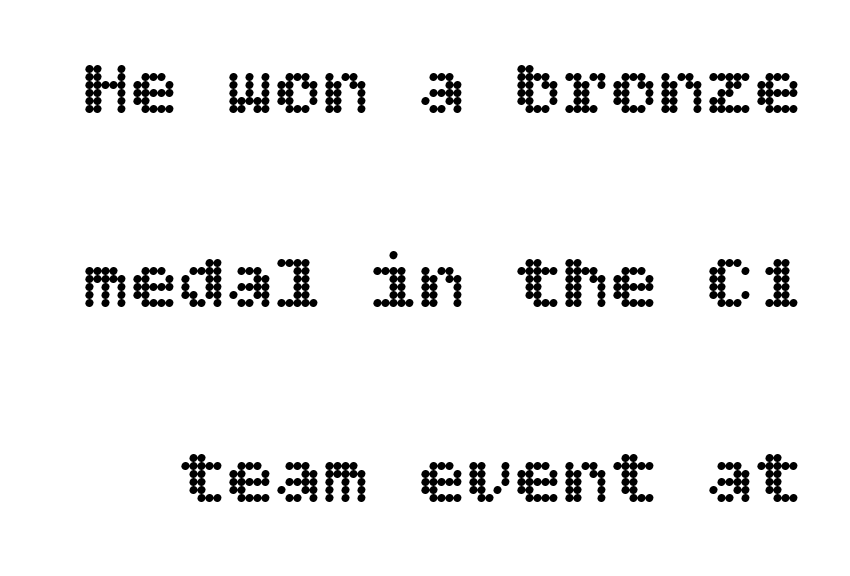
Vertically, the passage feels expansive, rows floating well apart. The space beneath each line is pristine and unruled. This sample uses plain, unmodified letter spacing. It's the straight-up-and-down kind of type.
